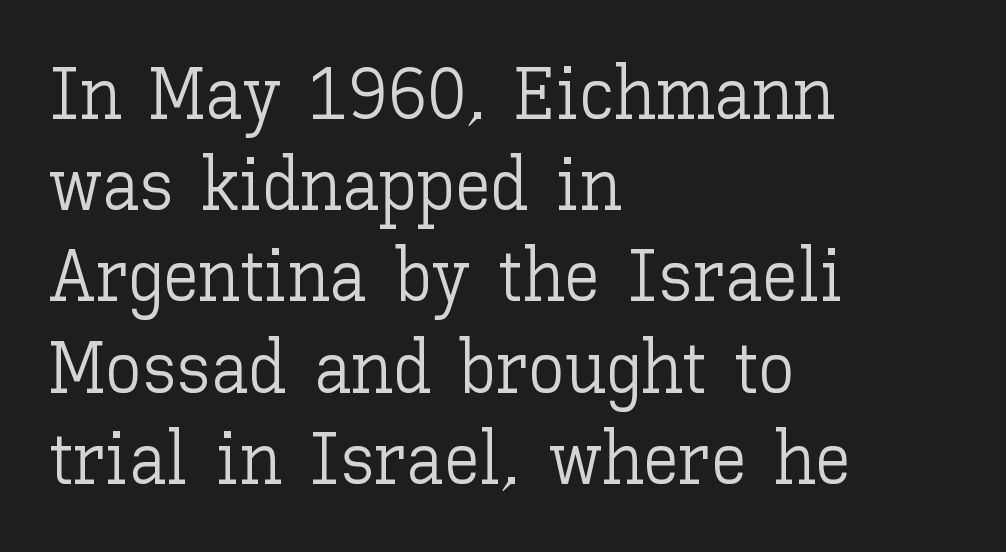
The image shows 73 px light type, upright; set left-aligned, normal line spacing (1.25x), normal letter spacing, not underlined; low stroke contrast and a medium x-height.
